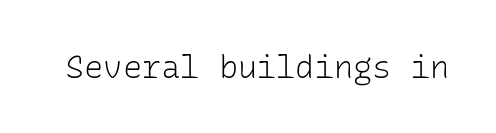
Q: Is the text bold? A: No.
Q: Is the text italic (slanted)? A: No, it is upright.
Q: Is the typeface a serif or a sans-serif typeface? A: Sans-serif.
Q: Is the text underlined? A: No.
Q: Is the spacing between letters normal or unusually wide? A: Normal.
Q: Width (condensed, normal, or wide)? A: Normal.
Q: Stroke contrast? A: Low.
Q: x-height? A: Medium.
Q: Monospaced? A: Yes.
